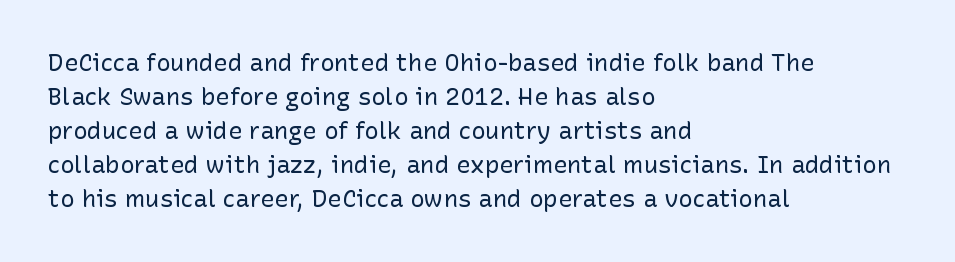
The image shows 24 px text type, upright; set left-aligned, normal line spacing (1.42x), normal letter spacing, not underlined.
